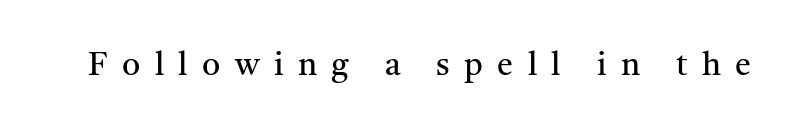
{"serif": "yes", "italic": "no", "bold": "no", "weight": "regular", "width": "normal", "stroke_contrast": "medium", "x_height": "medium", "monospaced": "no", "underline": "no", "letter_spacing": "wide", "letter_spacing_em": 0.45, "glyph_px": 32}
